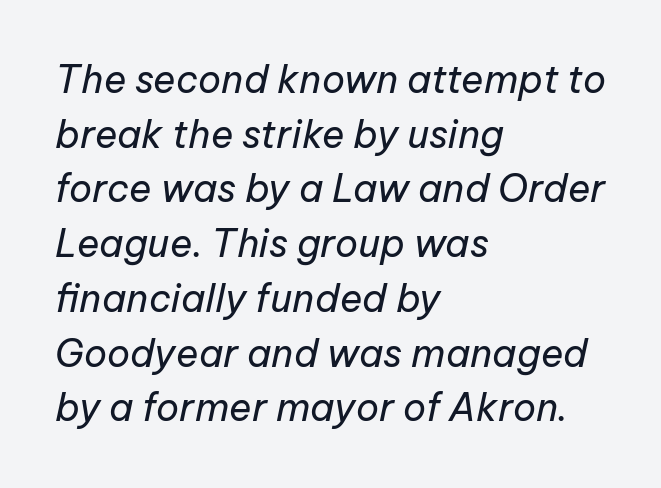
The image shows 38 px regular-weight type, italic (leaning right); set left-aligned, normal line spacing (1.44x), normal letter spacing, not underlined; low stroke contrast and a medium x-height.
